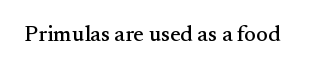
Q: Is the text italic (slanted)? A: No, it is upright.
Q: Is the text underlined? A: No.
Q: Is the spacing between letters normal or unusually wide? A: Normal.
